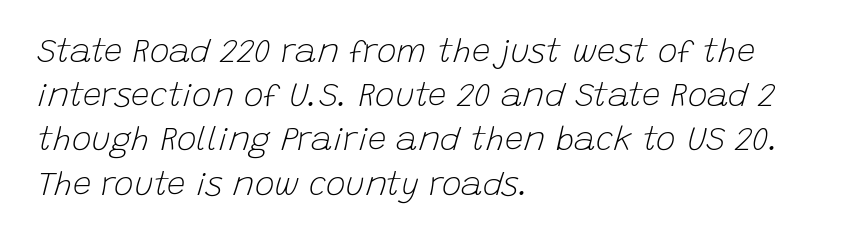
Q: Is the text bold? A: No.
Q: Is the text italic (slanted)? A: Yes, it leans right by about 15 degrees.
Q: Is the text underlined? A: No.
Q: How is the paragraph aligned? A: Left-aligned.
Q: Is the spacing between letters normal or unusually wide? A: Normal.
Q: Is the spacing between lines tight, normal or loose? A: Normal.
Q: Width (condensed, normal, or wide)? A: Normal.
Q: Stroke contrast? A: Low.
Q: x-height? A: Large.
Q: Monospaced? A: No.
